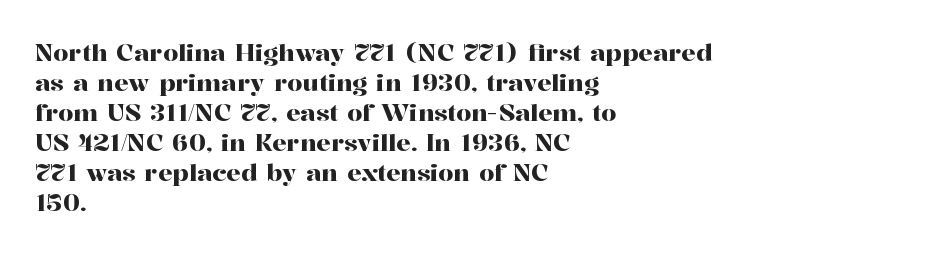
The lines in this sample share a left origin and differ only in where they stop. Tracking here is standard; glyphs follow each other at the usual distance. How would I describe the line gaps? Plain and ordinary. You can tell it's not italic because the verticals are truly vertical.
